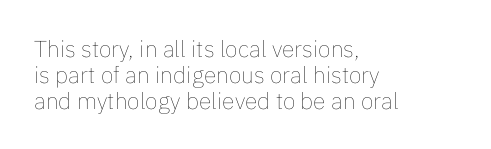
If you drew a ruler down the left edge, every line would touch it. Check under the words: just untouched page. The font is comparable to plain body text, perhaps lighter. The letters stand upright; this is a roman face.
